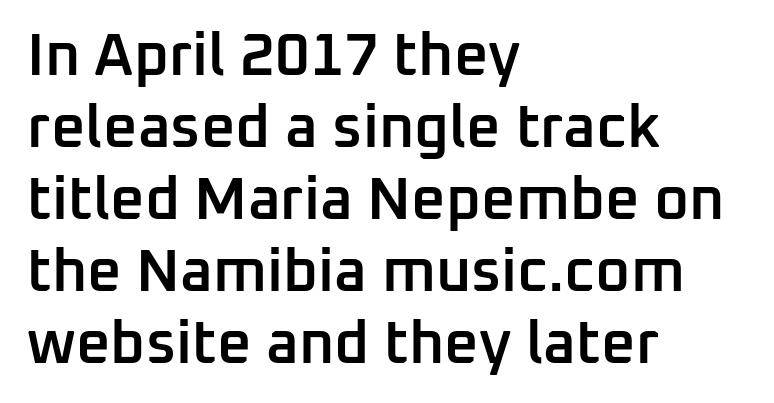
Q: Is the text bold? A: Semi-bold.
Q: Is the text italic (slanted)? A: No, it is upright.
Q: Is the typeface a serif or a sans-serif typeface? A: Sans-serif.
Q: Is the text underlined? A: No.
Q: How is the paragraph aligned? A: Left-aligned.
Q: Is the spacing between letters normal or unusually wide? A: Normal.
Q: Width (condensed, normal, or wide)? A: Normal.
Q: Stroke contrast? A: Low.
Q: x-height? A: Medium.
Q: Monospaced? A: No.
